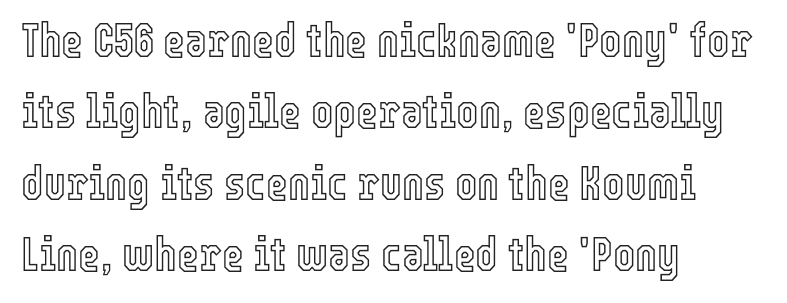
Underlining? Definitely not there. When letters stand straight like this, we call the style roman or upright. A normal amount of white space separates one row of letters from the next. These lines are rendered in a variable-pitch font.
